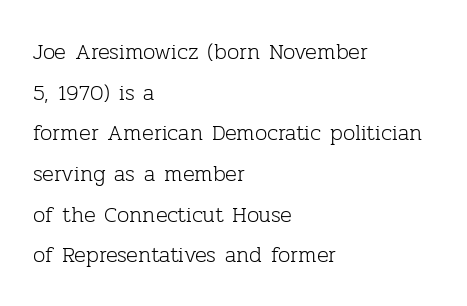
Q: Is the text bold? A: No.
Q: Is the text italic (slanted)? A: No, it is upright.
Q: Is the text underlined? A: No.
Q: How is the paragraph aligned? A: Left-aligned.
Q: Is the spacing between letters normal or unusually wide? A: Normal.
